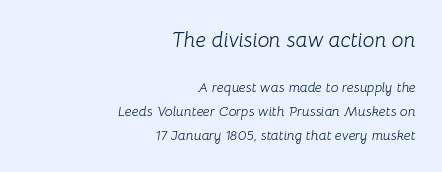
Stroke mass is kept to a normal reading level or below. The baseline area is clear. Large over small — that's the arrangement of the two blocks here. These lines sit exactly where default settings would place them. These lines are set flush right with a ragged left edge.
